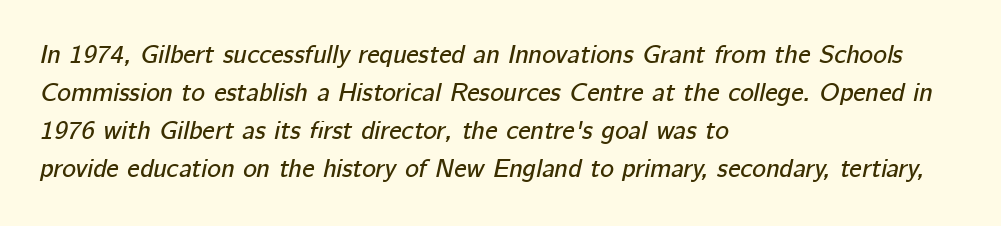
Q: Is the text italic (slanted)? A: Yes, it leans right by about 12 degrees.
Q: Is the text underlined? A: No.
Q: How is the paragraph aligned? A: Left-aligned.
Q: Is the spacing between letters normal or unusually wide? A: Normal.
Q: Is the spacing between lines tight, normal or loose? A: Normal.
